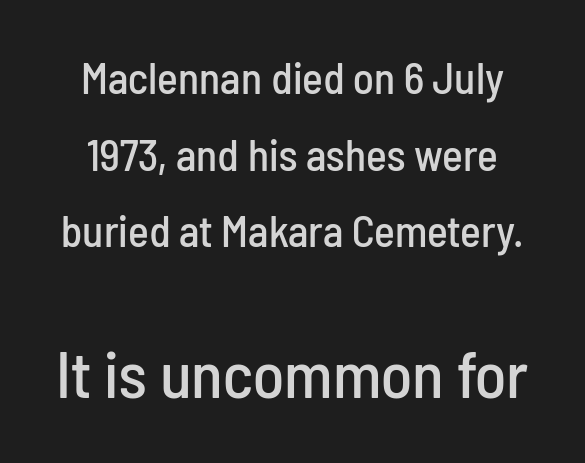
The image shows 66 px condensed sans-serif type, upright; set line spacing 1.74x, normal letter spacing, not underlined; the second (bottom) block is 1.5x larger; low stroke contrast and a medium x-height.
